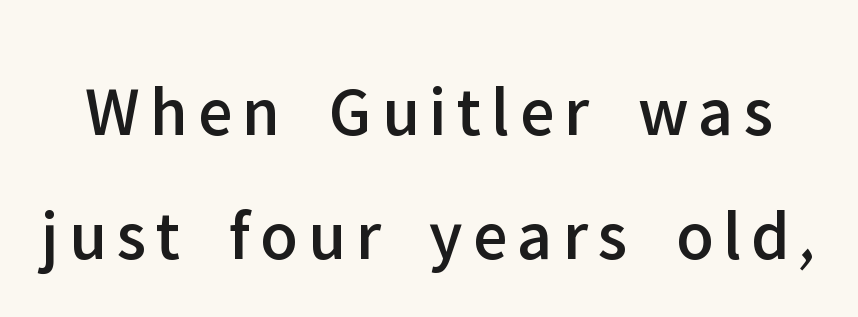
Q: Is the text italic (slanted)? A: No, it is upright.
Q: Is the typeface a serif or a sans-serif typeface? A: Sans-serif.
Q: Is the text underlined? A: No.
Q: Width (condensed, normal, or wide)? A: Normal.
Q: Stroke contrast? A: Low.
Q: x-height? A: Medium.
Q: Monospaced? A: No.
